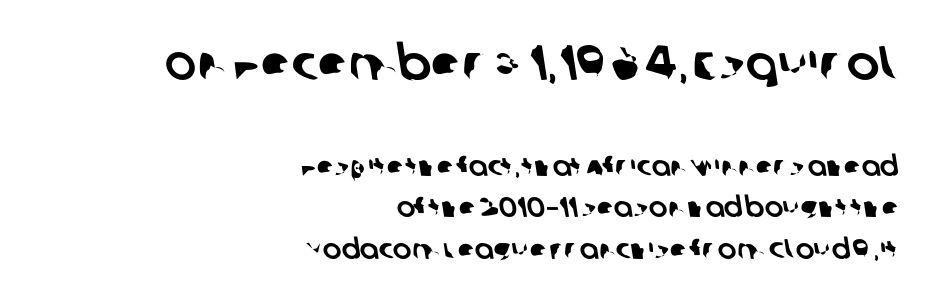
Q: Is the typeface a serif or a sans-serif typeface? A: Sans-serif.
Q: Is the text underlined? A: No.
Q: How is the paragraph aligned? A: Right-aligned.
Q: Is the spacing between letters normal or unusually wide? A: Normal.
Q: Is the spacing between lines tight, normal or loose? A: Normal.
Q: Which block of text is set in a larger size, the first (top) or the second (bottom)? A: The first (top) one.
Q: Width (condensed, normal, or wide)? A: Normal.
Q: Stroke contrast? A: Low.
Q: x-height? A: Large.
Q: Monospaced? A: No.
